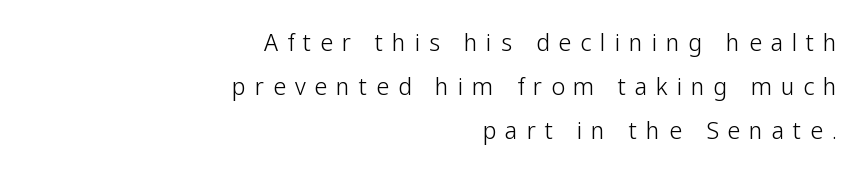
The image shows 23 px text type, upright; set right-aligned, loose line spacing (1.92x), unusually wide letter spacing (+0.39 em), not underlined.
